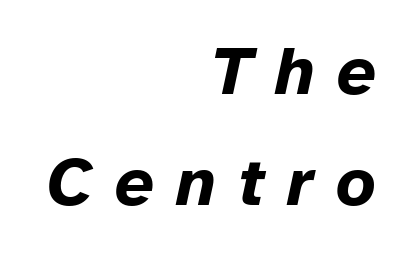
{"italic": "yes", "lean": "right", "slant_degrees": 12, "bold": "yes", "weight": "bold", "width": "normal", "stroke_contrast": "low", "x_height": "medium", "monospaced": "no", "underline": "no", "align": "right", "line_spacing": "normal", "line_spacing_ratio": 1.61, "letter_spacing": "wide", "letter_spacing_em": 0.32, "glyph_px": 69}
